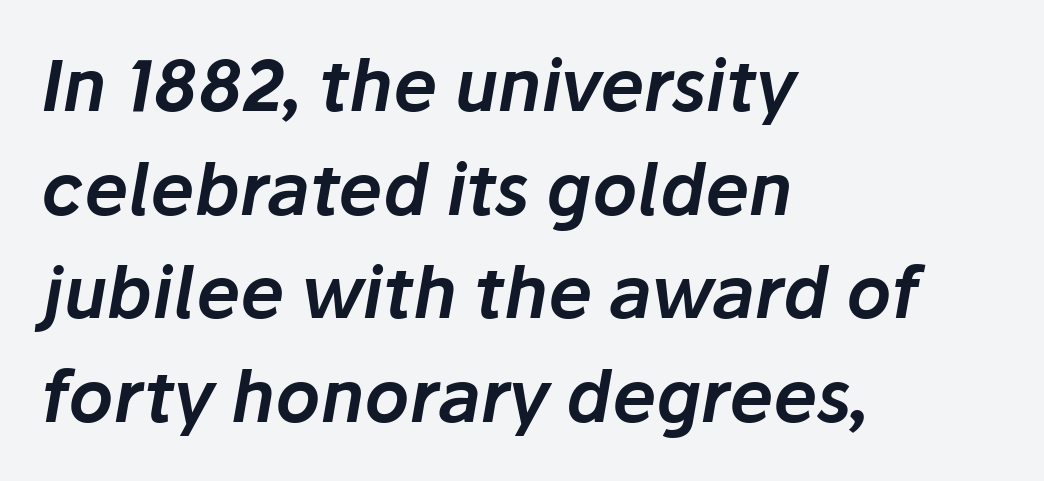
{"italic": "yes", "lean": "right", "slant_degrees": 10, "width": "normal", "stroke_contrast": "low", "x_height": "medium", "monospaced": "no", "underline": "no", "align": "left", "line_spacing": "normal", "line_spacing_ratio": 1.48, "letter_spacing": "normal", "letter_spacing_em": 0.0, "glyph_px": 70}
